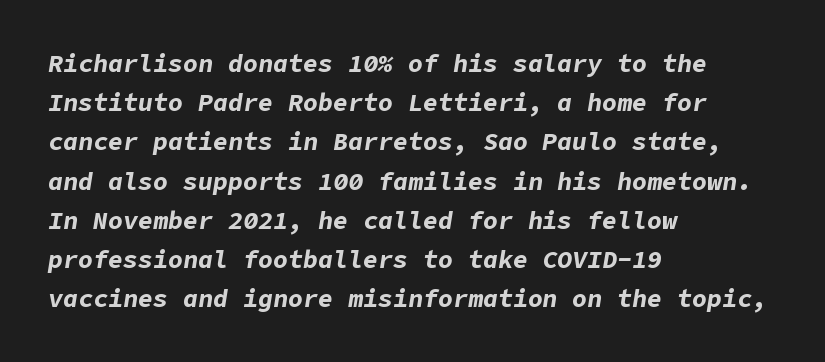
As a designer I'd log this as weight 700, bold. The passage shown stacks its lines at a standard gap. The passage is arranged the way most books set body copy — flush left. You can tell it's italic because the verticals aren't actually vertical. Nothing unusual about the tracking: characters are spaced as the font intends. Decoration check: the copy has no underline.
